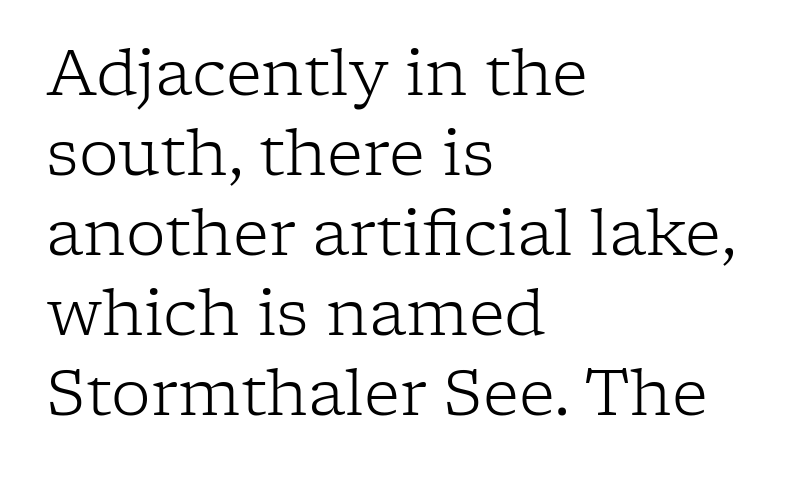
Q: Is the text bold? A: No.
Q: Is the text italic (slanted)? A: No, it is upright.
Q: Is the typeface a serif or a sans-serif typeface? A: Serif.
Q: Is the text underlined? A: No.
Q: How is the paragraph aligned? A: Left-aligned.
Q: Is the spacing between letters normal or unusually wide? A: Normal.
Q: Is the spacing between lines tight, normal or loose? A: Normal.
Q: Width (condensed, normal, or wide)? A: Normal.
Q: Stroke contrast? A: Low.
Q: x-height? A: Medium.
Q: Monospaced? A: No.
